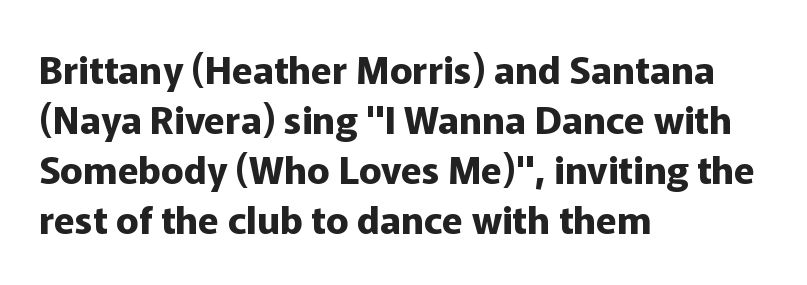
The image shows 38 px bold sans-serif type, upright; set left-aligned, normal line spacing (1.32x), normal letter spacing, not underlined; low stroke contrast and a medium x-height.
